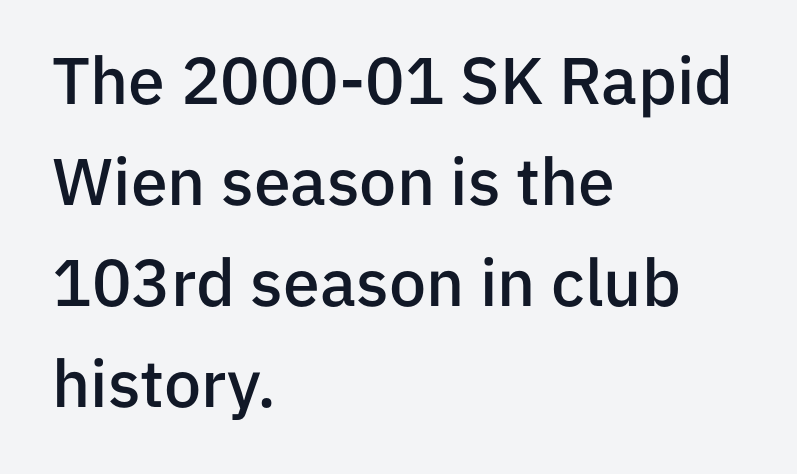
Q: Is the text bold? A: Semi-bold.
Q: Is the text italic (slanted)? A: No, it is upright.
Q: Is the typeface a serif or a sans-serif typeface? A: Sans-serif.
Q: Is the text underlined? A: No.
Q: How is the paragraph aligned? A: Left-aligned.
Q: Is the spacing between letters normal or unusually wide? A: Normal.
Q: Is the spacing between lines tight, normal or loose? A: Normal.
Q: Width (condensed, normal, or wide)? A: Normal.
Q: Stroke contrast? A: Low.
Q: x-height? A: Medium.
Q: Monospaced? A: No.
